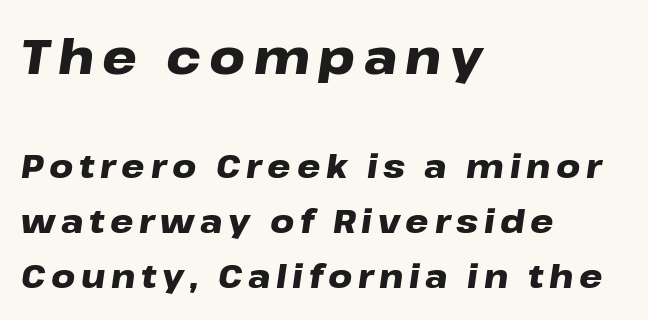
The image shows 49 px heavy, wide type, italic (leaning right); set left-aligned, normal line spacing (1.67x), not underlined; the first (top) block is 1.48x larger; low stroke contrast and a medium x-height.
